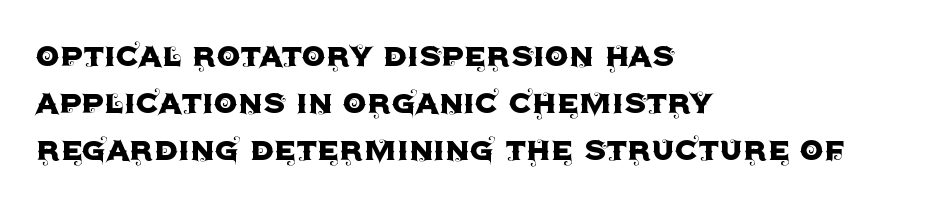
Q: Is the text italic (slanted)? A: No, it is upright.
Q: Is the typeface a serif or a sans-serif typeface? A: Sans-serif.
Q: Is the text underlined? A: No.
Q: How is the paragraph aligned? A: Left-aligned.
Q: Is the spacing between letters normal or unusually wide? A: Normal.
Q: Width (condensed, normal, or wide)? A: Normal.
Q: x-height? A: Large.
Q: Monospaced? A: No.
